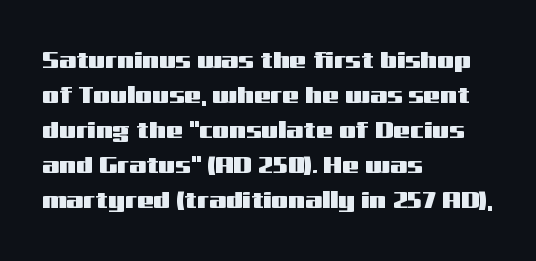
{"italic": "no", "underline": "no", "align": "left", "line_spacing": "normal", "line_spacing_ratio": 1.46, "letter_spacing": "normal", "letter_spacing_em": 0.0, "glyph_px": 24}
